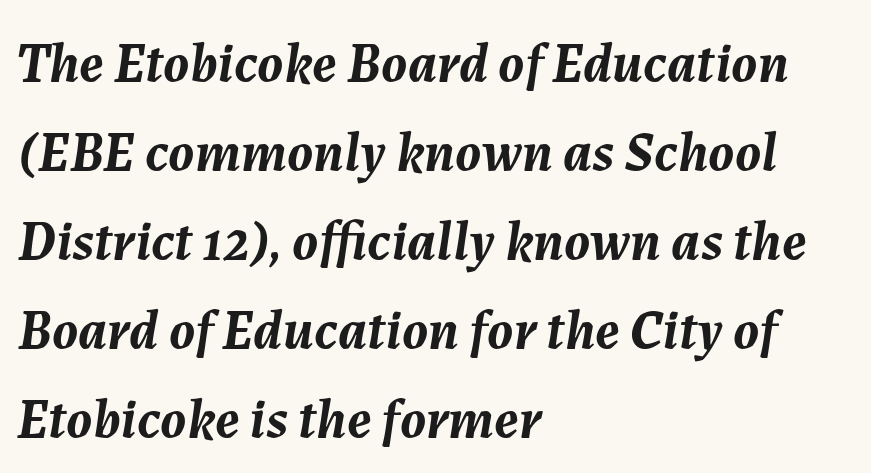
Would a proofreader flag this as italicized? Yes. The line texture is even and compact thanks to regular tracking. What's the leading like? Ordinary, nothing unusual. What weight is shown? A full bold with thick strokes.
